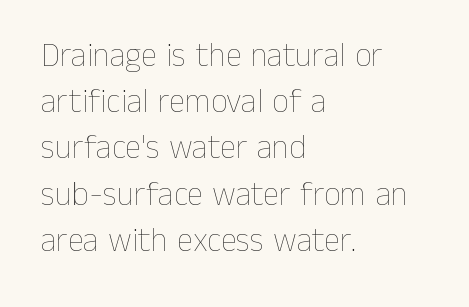
{"italic": "no", "bold": "no", "weight": "thin", "width": "normal", "stroke_contrast": "low", "x_height": "medium", "monospaced": "no", "underline": "no", "align": "left", "line_spacing": "normal", "line_spacing_ratio": 1.4, "letter_spacing": "normal", "letter_spacing_em": 0.0, "glyph_px": 33}
